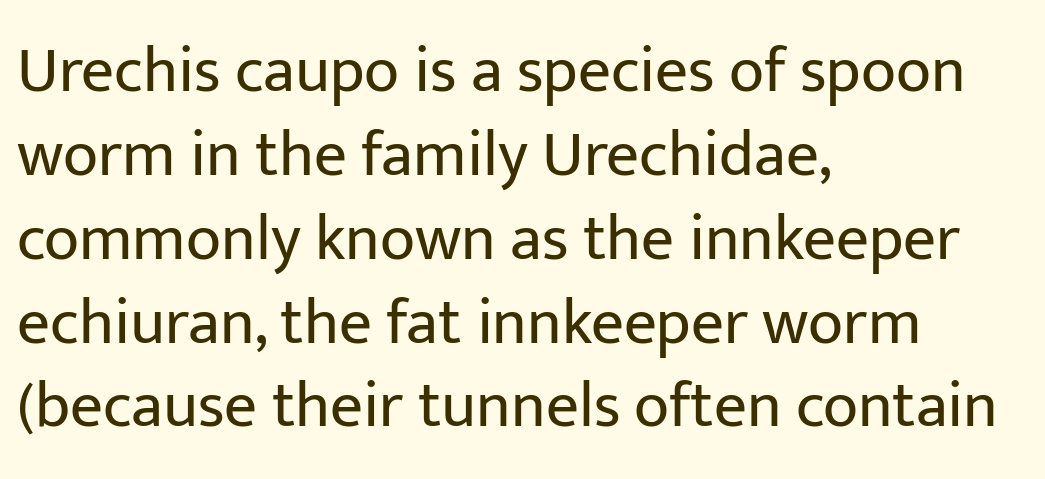
{"serif": "no", "italic": "no", "bold": "no", "weight": "regular", "width": "normal", "stroke_contrast": "low", "x_height": "medium", "monospaced": "no", "underline": "no", "align": "left", "line_spacing": "normal", "line_spacing_ratio": 1.29, "letter_spacing": "normal", "letter_spacing_em": 0.0, "glyph_px": 65}
